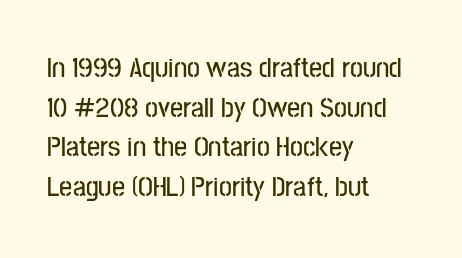
Look at the tracking — it's just the regular setting, nothing added. The zone under the glyphs is completely vacant. These lines sit exactly where default settings would place them. The rendering uses natural spacing where letterforms have individual widths.
